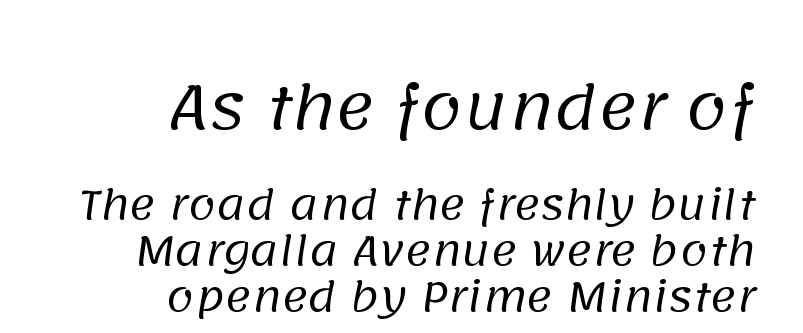
The image shows 60 px regular-weight sans-serif type; set right-aligned, tight line spacing (1.15x), normal letter spacing, not underlined; the first (top) block is 1.5x larger; low stroke contrast and a large x-height.
